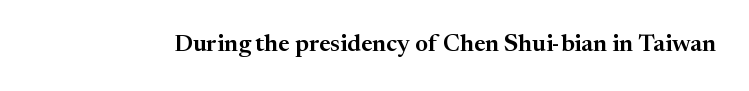
Observe the ordinary spacing: letters are neighbours, not strangers. Underline: absent. Rendered with straight, roman letterforms.
